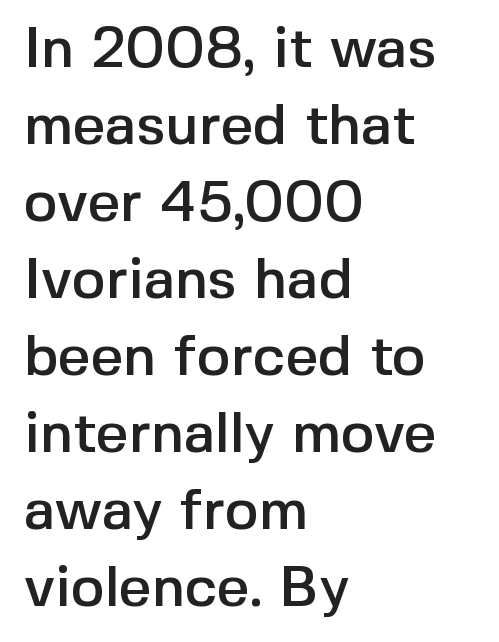
Q: Is the text italic (slanted)? A: No, it is upright.
Q: Is the typeface a serif or a sans-serif typeface? A: Sans-serif.
Q: Is the text underlined? A: No.
Q: How is the paragraph aligned? A: Left-aligned.
Q: Is the spacing between letters normal or unusually wide? A: Normal.
Q: Is the spacing between lines tight, normal or loose? A: Normal.
Q: Width (condensed, normal, or wide)? A: Normal.
Q: x-height? A: Medium.
Q: Monospaced? A: No.
